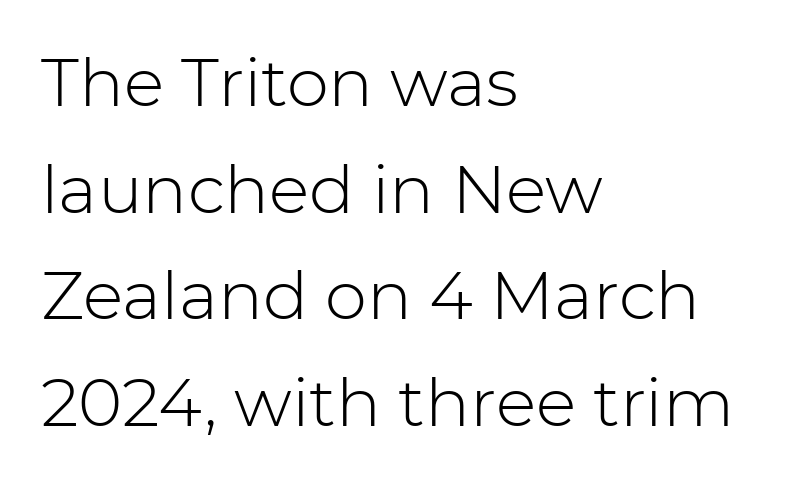
{"serif": "no", "italic": "no", "bold": "no", "weight": "light", "width": "normal", "stroke_contrast": "low", "x_height": "medium", "monospaced": "no", "underline": "no", "align": "left", "line_spacing": "normal", "line_spacing_ratio": 1.59, "letter_spacing": "normal", "letter_spacing_em": 0.0, "glyph_px": 67}
